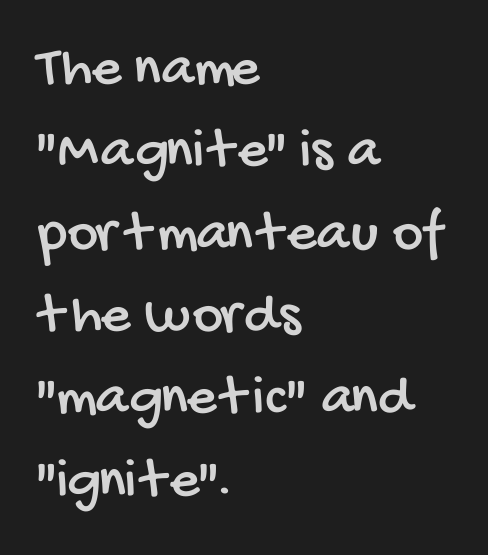
The image shows 58 px condensed sans-serif type; set left-aligned, normal line spacing (1.42x), normal letter spacing, not underlined; low stroke contrast and a large x-height.
